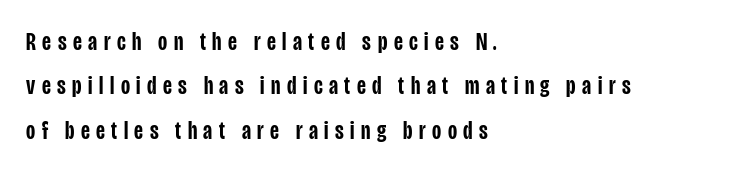
{"italic": "no", "bold": "semi", "underline": "no", "align": "left", "line_spacing_ratio": 1.78, "letter_spacing": "wide", "letter_spacing_em": 0.26, "glyph_px": 25}
